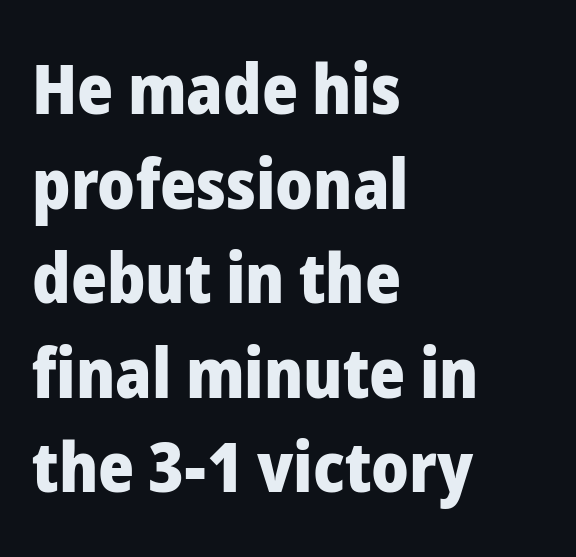
Q: Is the text bold? A: Yes.
Q: Is the text italic (slanted)? A: No, it is upright.
Q: Is the typeface a serif or a sans-serif typeface? A: Sans-serif.
Q: Is the text underlined? A: No.
Q: How is the paragraph aligned? A: Left-aligned.
Q: Is the spacing between letters normal or unusually wide? A: Normal.
Q: Is the spacing between lines tight, normal or loose? A: Normal.
Q: Width (condensed, normal, or wide)? A: Normal.
Q: Stroke contrast? A: Low.
Q: x-height? A: Medium.
Q: Monospaced? A: No.
